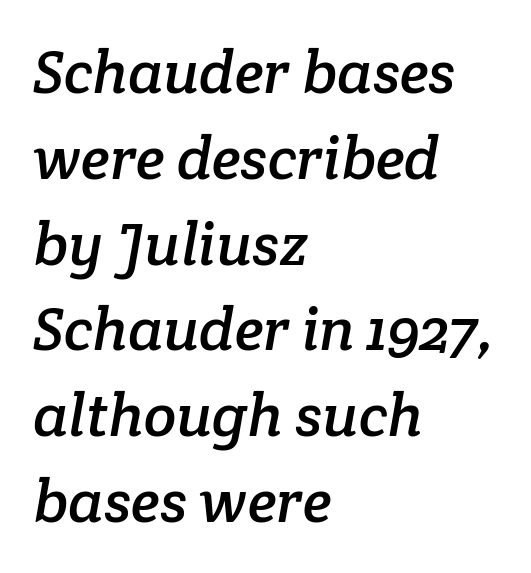
Q: Is the typeface a serif or a sans-serif typeface? A: Serif.
Q: Is the text underlined? A: No.
Q: How is the paragraph aligned? A: Left-aligned.
Q: Is the spacing between letters normal or unusually wide? A: Normal.
Q: Is the spacing between lines tight, normal or loose? A: Normal.
Q: Width (condensed, normal, or wide)? A: Normal.
Q: Stroke contrast? A: Low.
Q: x-height? A: Medium.
Q: Monospaced? A: No.
